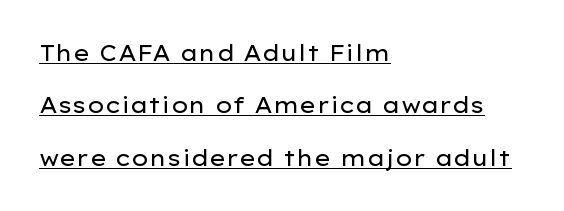
{"italic": "no", "bold": "no", "underline": "yes", "align": "left", "line_spacing": "loose", "line_spacing_ratio": 2.38, "letter_spacing": "normal", "letter_spacing_em": 0.0, "glyph_px": 22}
